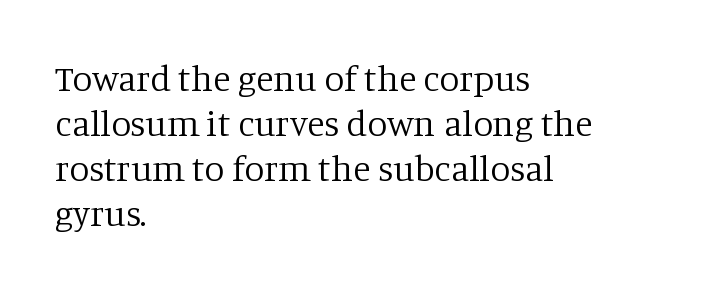
{"serif": "yes", "italic": "no", "bold": "no", "weight": "regular", "width": "normal", "stroke_contrast": "low", "x_height": "large", "monospaced": "no", "underline": "no", "align": "left", "line_spacing": "normal", "line_spacing_ratio": 1.25, "letter_spacing": "normal", "letter_spacing_em": 0.0, "glyph_px": 36}
